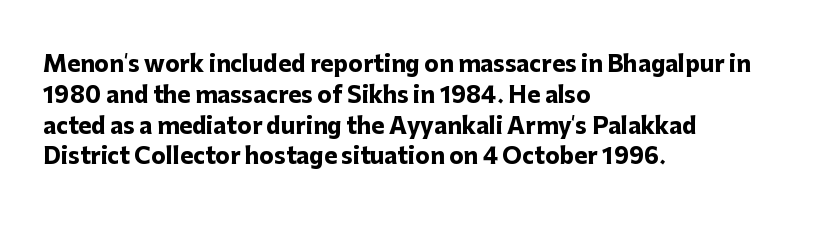
No italicization has been applied; the sample stays upright. The line-height multiplier appears to be the usual default. The face used here has the dense, thick strokes of a bold. Clear beneath every line of the passage. Each word holds together tightly as a unit, with standard inter-letter gaps. The typesetter chose a ragged-right arrangement here.
